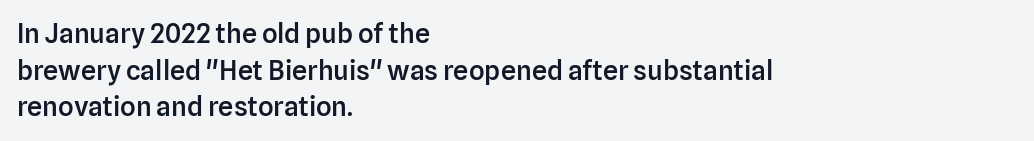
Successive baselines arrive at the customary interval. Nothing unusual about the tracking: characters are spaced as the font intends. Clear beneath every line of the passage. The lettering stays uniformly vertical, giving the passage a roman look. A somewhat darkened texture: the type is semibold rather than bold. Left-aligned paragraph, ragged on the right.
